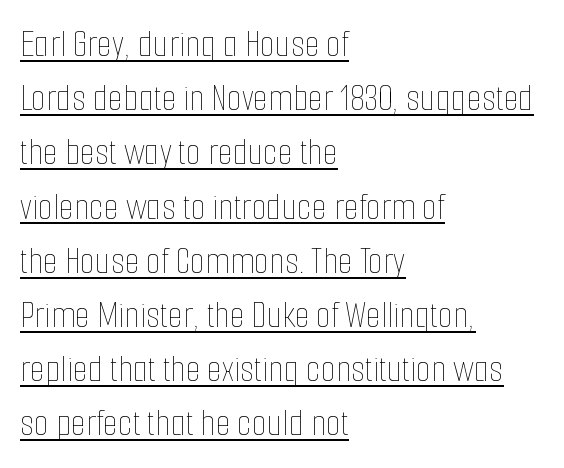
The image shows 39 px thin, condensed type, upright; set left-aligned, normal line spacing (1.39x), normal letter spacing, underlined; low stroke contrast and a medium x-height.
